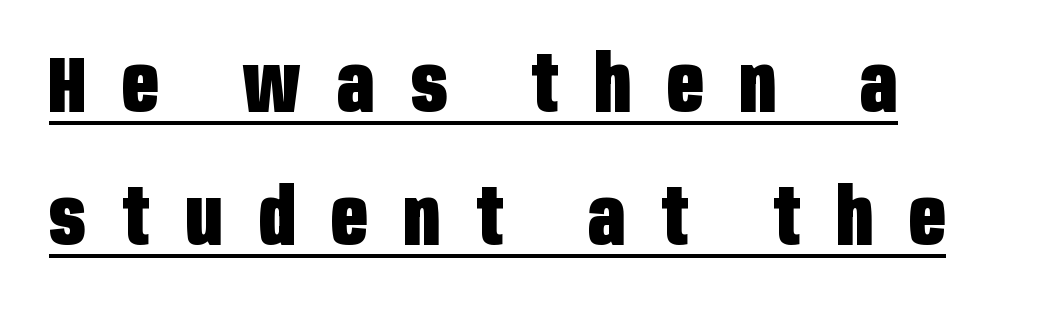
Q: Is the text bold? A: Yes.
Q: Is the text italic (slanted)? A: No, it is upright.
Q: Is the typeface a serif or a sans-serif typeface? A: Sans-serif.
Q: Is the text underlined? A: Yes.
Q: How is the paragraph aligned? A: Left-aligned.
Q: Is the spacing between letters normal or unusually wide? A: Unusually wide.
Q: Is the spacing between lines tight, normal or loose? A: Normal.
Q: Width (condensed, normal, or wide)? A: Condensed.
Q: Stroke contrast? A: Low.
Q: x-height? A: Large.
Q: Monospaced? A: No.
